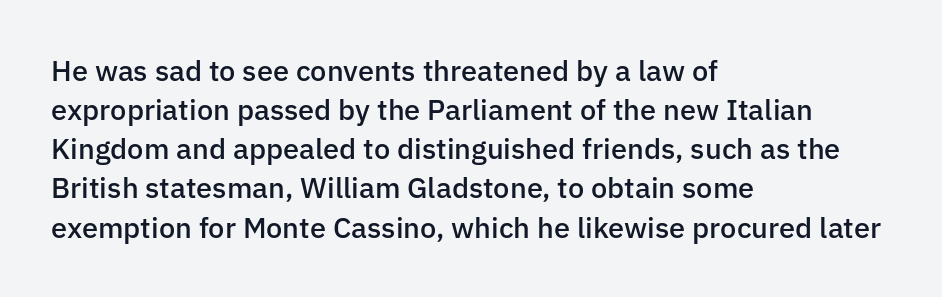
{"serif": "no", "italic": "no", "bold": "semi", "weight": "semibold", "width": "normal", "stroke_contrast": "low", "x_height": "medium", "monospaced": "no", "underline": "no", "align": "left", "line_spacing": "normal", "line_spacing_ratio": 1.35, "letter_spacing": "normal", "letter_spacing_em": 0.0, "glyph_px": 29}
